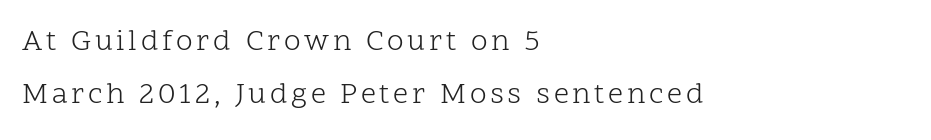
These lines are rendered in a variable-pitch font. The specimen reads as upright at a glance. Little horizontal feet cap the strokes, marking this as serif type. Letters have the restrained weight of plain body copy at most. Left-aligned paragraph, ragged on the right.
